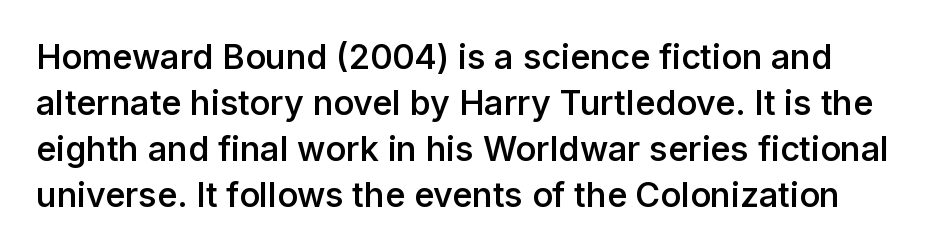
The image shows 34 px semibold sans-serif type, upright; set normal line spacing (1.35x), normal letter spacing, not underlined; low stroke contrast and a medium x-height.
